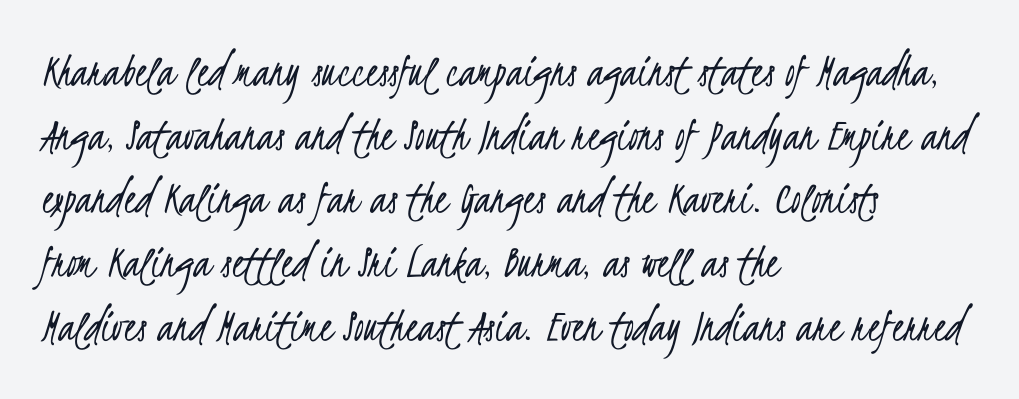
Q: Is the text bold? A: No.
Q: Is the typeface a serif or a sans-serif typeface? A: Sans-serif.
Q: Is the text underlined? A: No.
Q: How is the paragraph aligned? A: Left-aligned.
Q: Is the spacing between letters normal or unusually wide? A: Normal.
Q: Is the spacing between lines tight, normal or loose? A: Normal.
Q: Width (condensed, normal, or wide)? A: Condensed.
Q: Stroke contrast? A: Low.
Q: x-height? A: Small.
Q: Monospaced? A: No.
